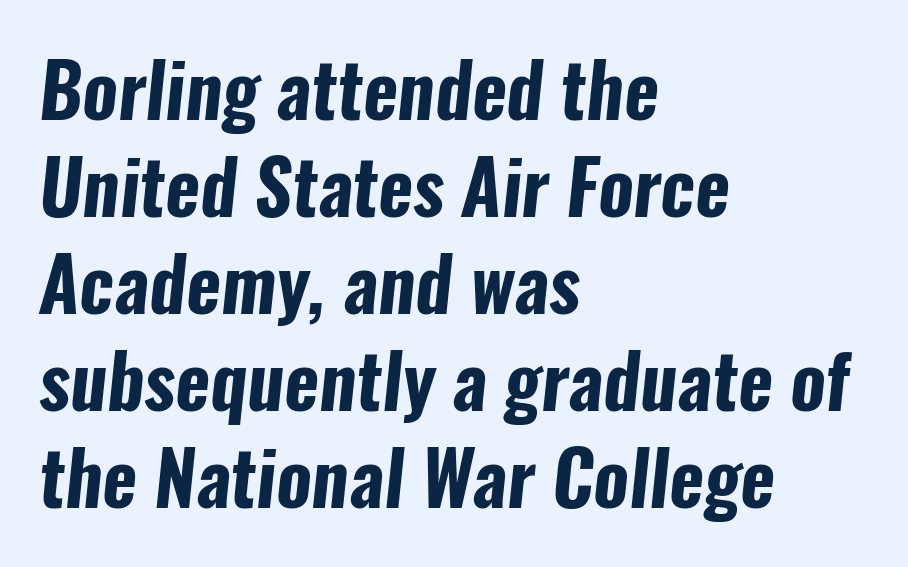
On the weight axis this lands at bold, roughly 700. Bare-footed words on every line. Letter spacing: default. Character widths vary here, with narrow letters taking less room than wide ones. The designer left line spacing at the default. Compared with a centered layout, this one pins lines to the left instead.
